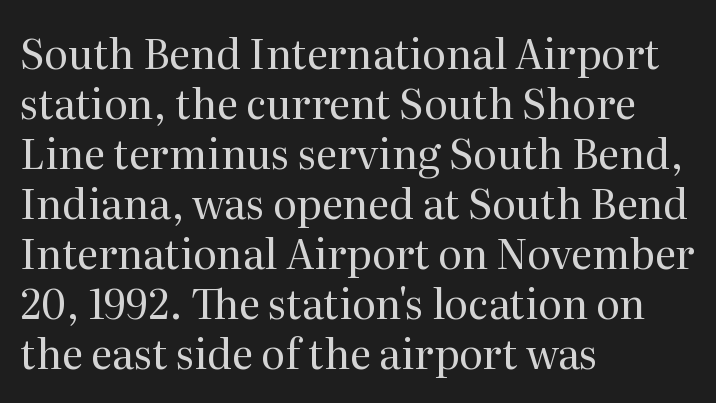
Q: Is the text bold? A: No.
Q: Is the text italic (slanted)? A: No, it is upright.
Q: Is the typeface a serif or a sans-serif typeface? A: Serif.
Q: Is the text underlined? A: No.
Q: How is the paragraph aligned? A: Left-aligned.
Q: Is the spacing between letters normal or unusually wide? A: Normal.
Q: Width (condensed, normal, or wide)? A: Normal.
Q: Stroke contrast? A: Medium.
Q: x-height? A: Medium.
Q: Monospaced? A: No.
